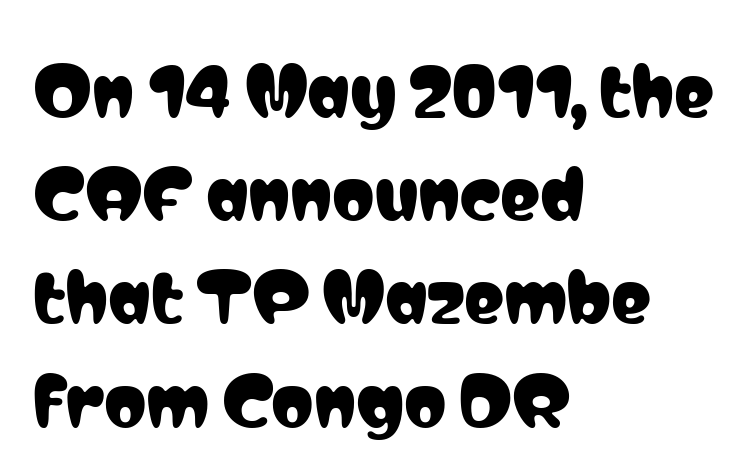
The image shows 67 px condensed sans-serif type, upright; set left-aligned, normal line spacing (1.54x), normal letter spacing, not underlined; low stroke contrast and a medium x-height.
